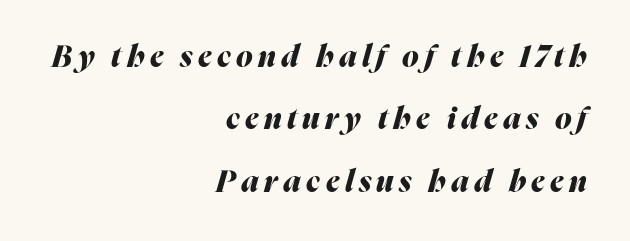
{"italic": "yes", "lean": "right", "slant_degrees": 16, "bold": "yes", "weight": "heavy", "width": "normal", "stroke_contrast": "medium", "x_height": "medium", "monospaced": "no", "underline": "no", "align": "right", "line_spacing": "loose", "line_spacing_ratio": 2.08, "glyph_px": 30}
